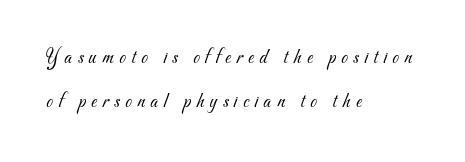
The designer dialed line spacing up above the default. Unmarked baselines from the first word to the last. Compared with a typical body face, this is equally light or lighter still. Layout note: lines flush left.
